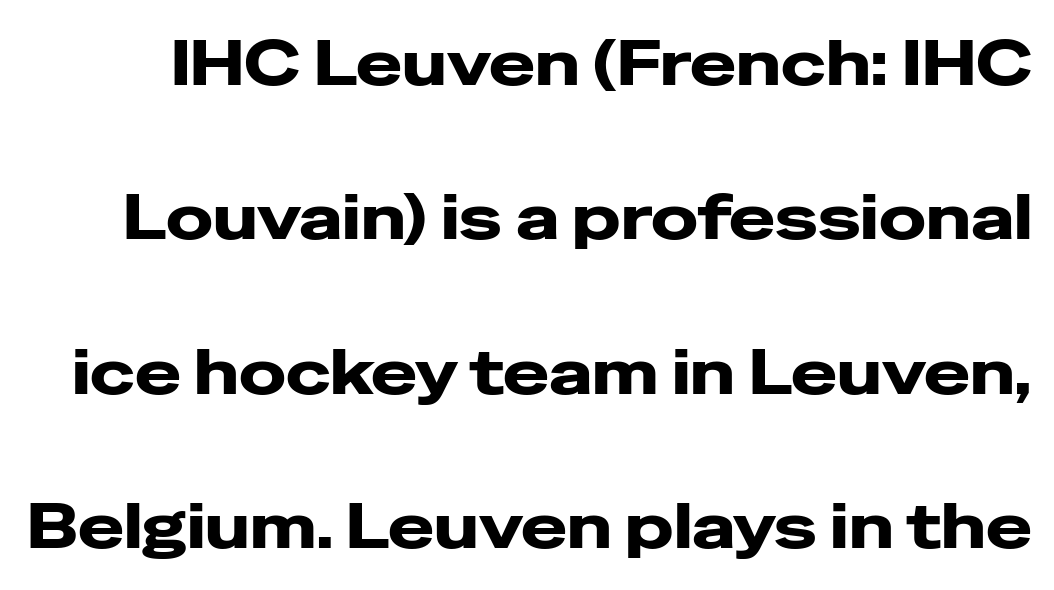
Q: Is the text bold? A: Yes.
Q: Is the text italic (slanted)? A: No, it is upright.
Q: Is the typeface a serif or a sans-serif typeface? A: Sans-serif.
Q: Is the text underlined? A: No.
Q: Is the spacing between letters normal or unusually wide? A: Normal.
Q: Is the spacing between lines tight, normal or loose? A: Loose.
Q: Width (condensed, normal, or wide)? A: Wide.
Q: Stroke contrast? A: Low.
Q: x-height? A: Medium.
Q: Monospaced? A: No.
